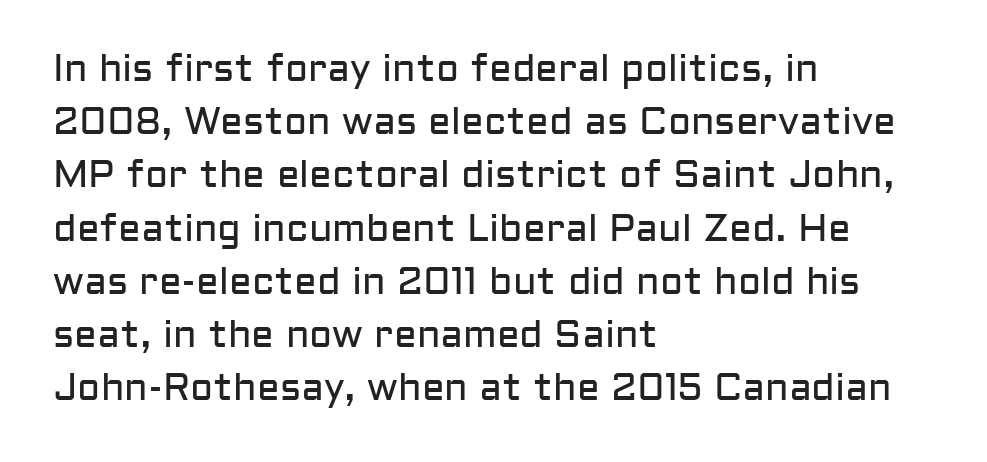
Q: Is the text bold? A: No.
Q: Is the text italic (slanted)? A: No, it is upright.
Q: Is the typeface a serif or a sans-serif typeface? A: Sans-serif.
Q: Is the text underlined? A: No.
Q: How is the paragraph aligned? A: Left-aligned.
Q: Is the spacing between letters normal or unusually wide? A: Normal.
Q: Is the spacing between lines tight, normal or loose? A: Normal.
Q: Width (condensed, normal, or wide)? A: Normal.
Q: Stroke contrast? A: Low.
Q: x-height? A: Medium.
Q: Monospaced? A: No.
